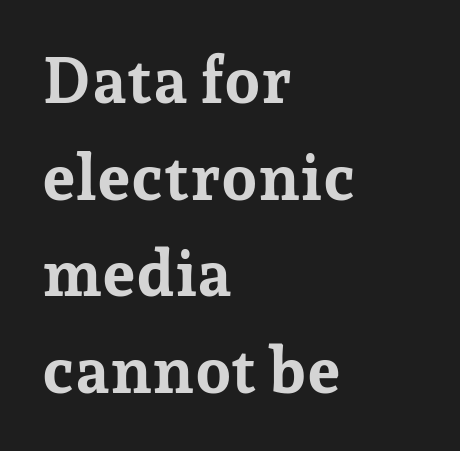
If you drew a ruler down the left edge, every line would touch it. Pretty heavy lettering here — definitely bold. Letterform terminals end in serifs throughout the passage. A typesetter would mark this as roman, not italic. Decoration check: the copy has no underline. Honestly, the row spacing looks completely unremarkable.
